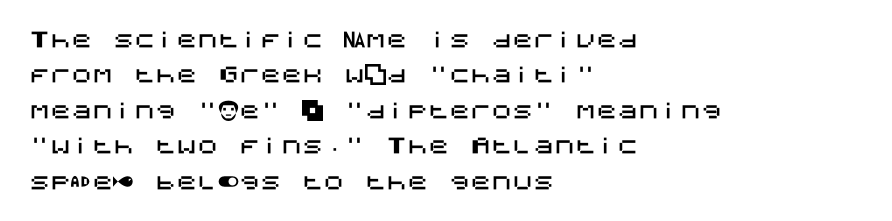
The horizontal fit of the characters is conventional and even. Underline: absent. Characters remain perfectly vertical along every line. The leading is moderate, giving the passage an even texture. Alignment: flush left.
